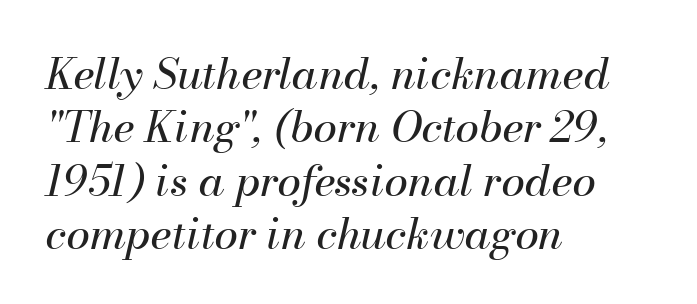
The image shows 43 px regular-weight type, italic (leaning right); set left-aligned, line spacing 1.24x, normal letter spacing, not underlined; medium stroke contrast and a small x-height.
